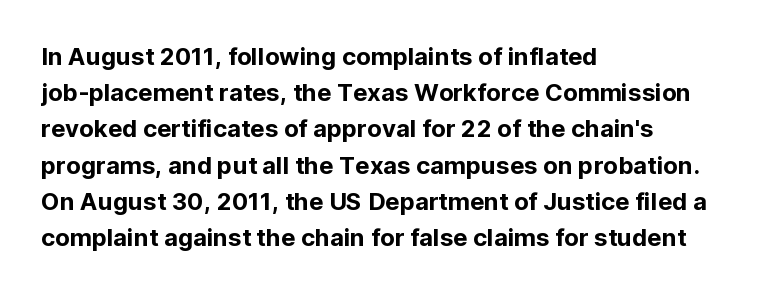
Leading: standard. Ascenders rise straight up at ninety degrees. Nobody drew a line under any word here. Here the glyphs are tracked normally, forming tight word shapes. All the whitespace from short lines collects on the right.
